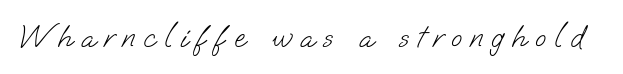
{"serif": "no", "bold": "no", "weight": "light", "width": "normal", "stroke_contrast": "low", "x_height": "small", "monospaced": "no", "underline": "no", "letter_spacing": "wide", "letter_spacing_em": 0.26, "glyph_px": 32}
